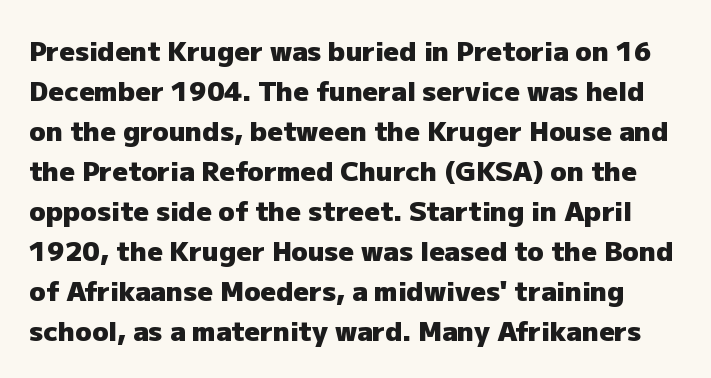
Q: Is the text bold? A: Yes.
Q: Is the text italic (slanted)? A: No, it is upright.
Q: Is the text underlined? A: No.
Q: Is the spacing between letters normal or unusually wide? A: Normal.
Q: Is the spacing between lines tight, normal or loose? A: Normal.
